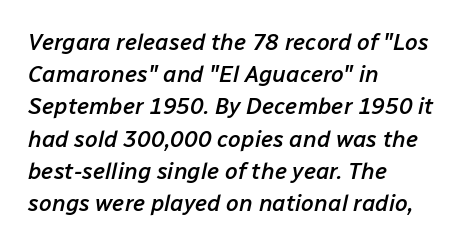
The image shows 23 px text type, italic (leaning right); set left-aligned, normal line spacing (1.4x), normal letter spacing, not underlined.
